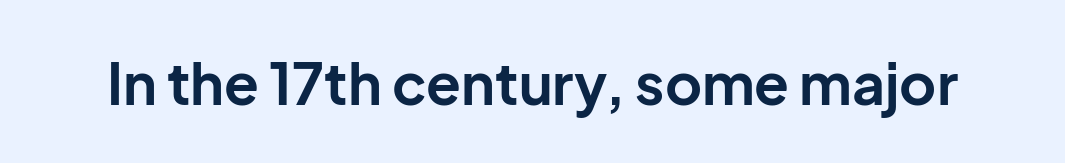
Do the letters lean? They stand straight. Heft: maximum for text — a bold. What stands out about the letter spacing? Nothing — it is the standard amount. Stroke terminals: plain, sans-serif. Descenders are the only things crossing below the line.
